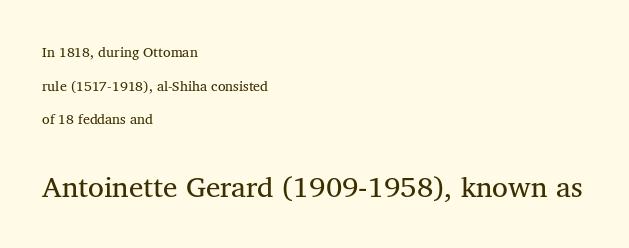
The ragged edge is on the right, which tells us the setting is flush left. These lines stand farther apart than default settings would place them. The cut favours lightness, reaching ordinary text weight at its darkest. These lines are composed in type with serifs. The designer gave the closing block more size than the opening block. The gaps between neighbouring characters are ordinary and unremarkable.
